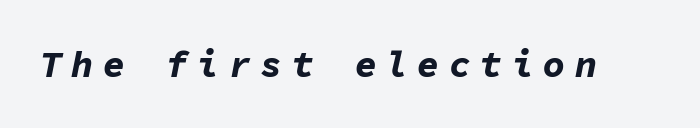
Q: Is the text bold? A: Yes.
Q: Is the text italic (slanted)? A: Yes, it leans right by about 11 degrees.
Q: Is the text underlined? A: No.
Q: Is the spacing between letters normal or unusually wide? A: Unusually wide.
Q: Width (condensed, normal, or wide)? A: Normal.
Q: Stroke contrast? A: Low.
Q: x-height? A: Medium.
Q: Monospaced? A: Yes.
